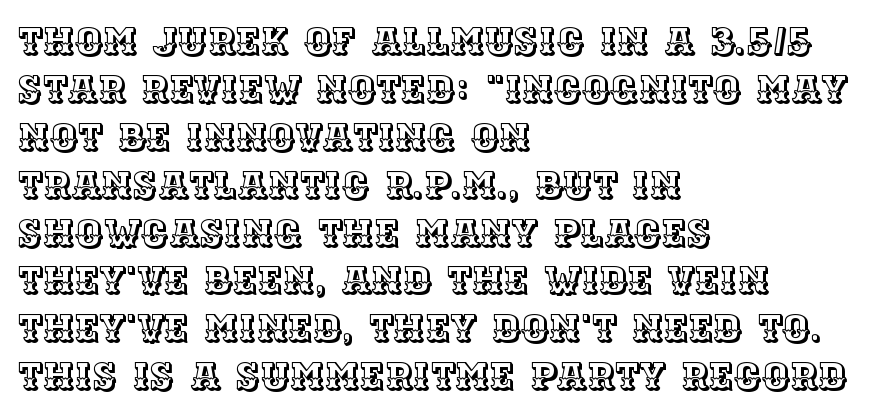
The space beneath each line is pristine and unruled. Casual observation: everything's shoved over to the left. Here the designer chose a conventional face with non-uniform glyph widths. The rows are spaced the way most documents space them. The type is set solid horizontally, with unmodified tracking. A typesetter would mark this as roman, not italic.
